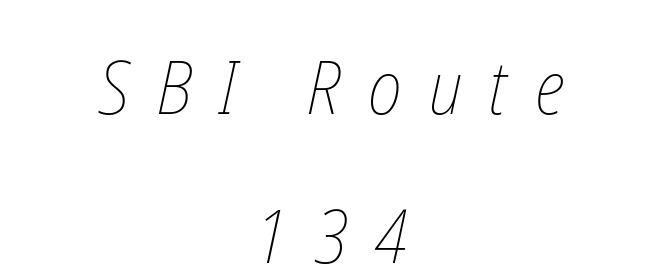
A centered setting, common on invitations and titles, is used for this passage. Spacing verdict: proportional, widths tailored to each character. Tracking here is generous; glyphs stand well apart from one another. Weight: in the light-to-regular range.
